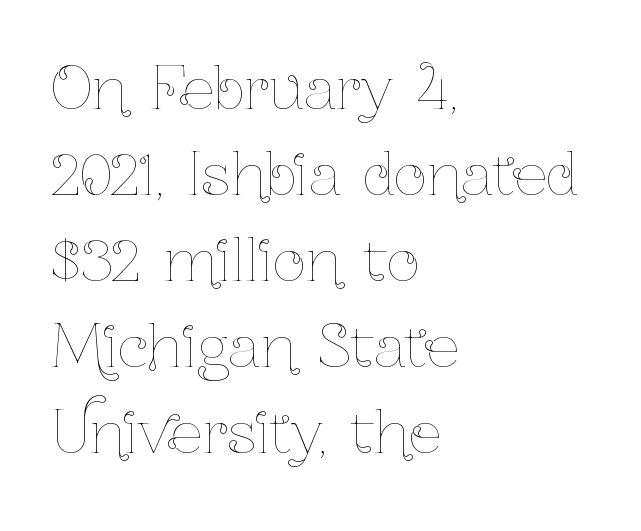
Q: Is the text bold? A: No.
Q: Is the text italic (slanted)? A: No, it is upright.
Q: Is the text underlined? A: No.
Q: How is the paragraph aligned? A: Left-aligned.
Q: Is the spacing between letters normal or unusually wide? A: Normal.
Q: Is the spacing between lines tight, normal or loose? A: Normal.
Q: Width (condensed, normal, or wide)? A: Condensed.
Q: Stroke contrast? A: Low.
Q: x-height? A: Medium.
Q: Monospaced? A: No.
